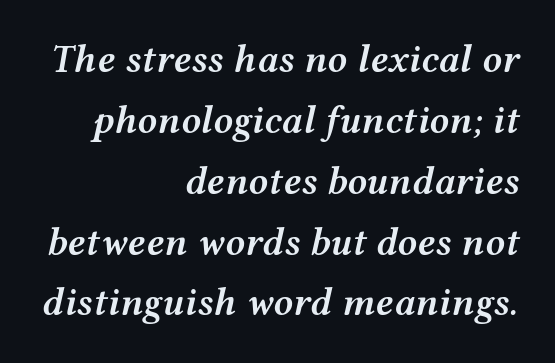
The image shows 39 px semibold, wide type, italic (leaning right); set right-aligned, normal line spacing (1.56x), normal letter spacing, not underlined; medium stroke contrast and a medium x-height.
